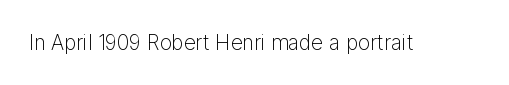
The image shows 21 px text type, upright; set normal letter spacing, not underlined.
